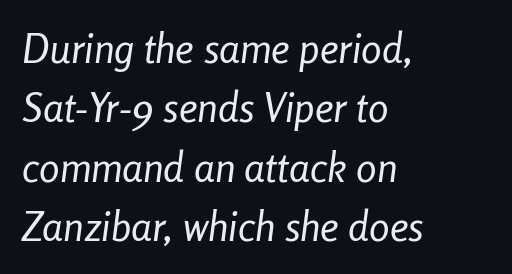
Q: Is the text bold? A: No.
Q: Is the text italic (slanted)? A: Yes, it leans right by about 8 degrees.
Q: Is the text underlined? A: No.
Q: How is the paragraph aligned? A: Left-aligned.
Q: Is the spacing between letters normal or unusually wide? A: Normal.
Q: Is the spacing between lines tight, normal or loose? A: Normal.
Q: Width (condensed, normal, or wide)? A: Condensed.
Q: Stroke contrast? A: Low.
Q: x-height? A: Medium.
Q: Monospaced? A: No.
